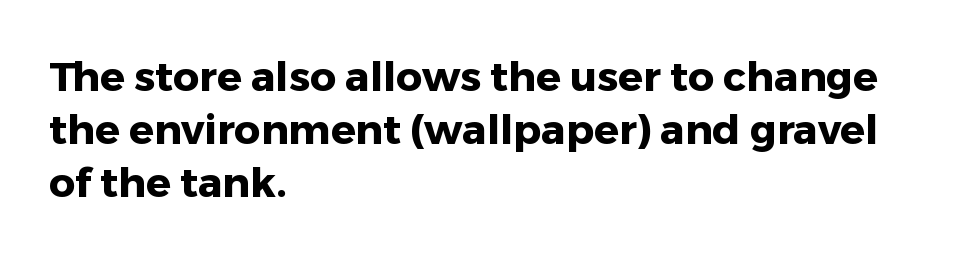
{"serif": "no", "italic": "no", "bold": "yes", "weight": "heavy", "width": "normal", "stroke_contrast": "low", "x_height": "medium", "monospaced": "no", "underline": "no", "align": "left", "line_spacing": "normal", "line_spacing_ratio": 1.29, "letter_spacing": "normal", "letter_spacing_em": 0.0, "glyph_px": 41}
